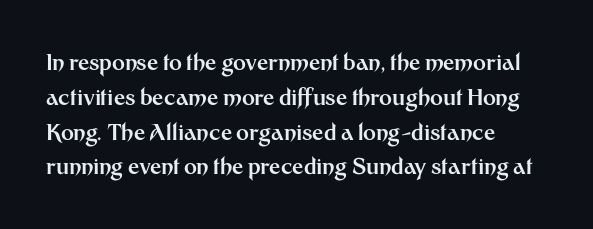
One-word summary of the alignment: left. Characters remain perfectly vertical along every line. Words float on clear page, feet unadorned. Look at the tracking — it's just the regular setting, nothing added.
